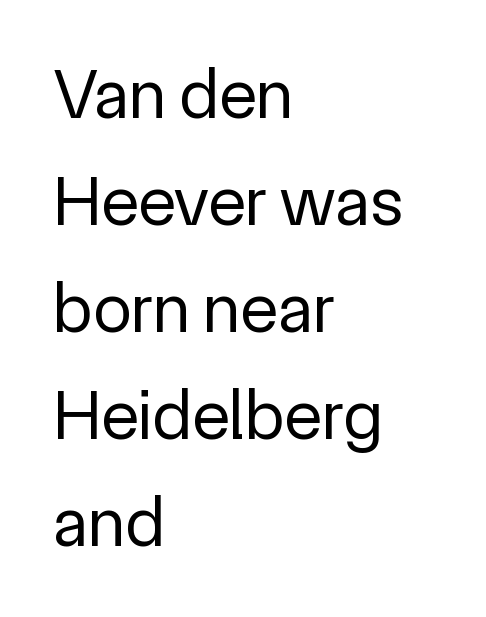
{"serif": "no", "italic": "no", "bold": "no", "weight": "regular", "width": "normal", "x_height": "medium", "monospaced": "no", "underline": "no", "align": "left", "line_spacing": "normal", "line_spacing_ratio": 1.53, "letter_spacing": "normal", "letter_spacing_em": 0.0, "glyph_px": 70}
